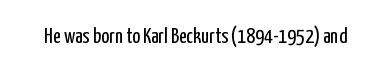
The image shows 21 px text type, upright; set normal letter spacing, not underlined.
